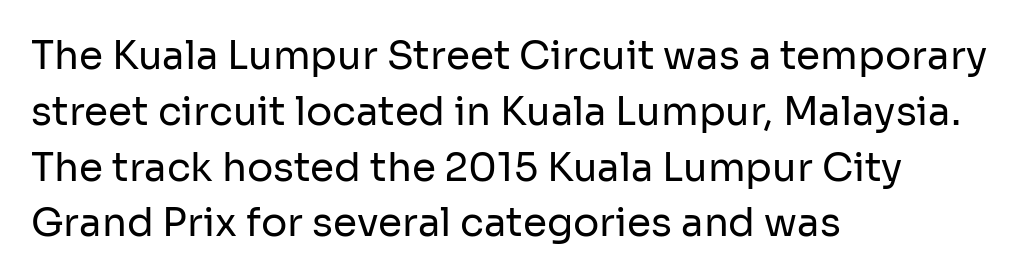
{"serif": "no", "italic": "no", "bold": "no", "weight": "regular", "width": "normal", "stroke_contrast": "low", "x_height": "medium", "monospaced": "no", "underline": "no", "align": "left", "line_spacing": "normal", "line_spacing_ratio": 1.43, "letter_spacing": "normal", "letter_spacing_em": 0.0, "glyph_px": 39}
